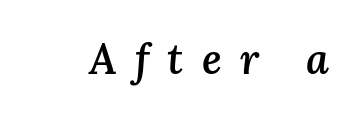
The image shows 42 px semibold type, italic (leaning right); set unusually wide letter spacing (+0.43 em), not underlined; medium stroke contrast and a medium x-height.
